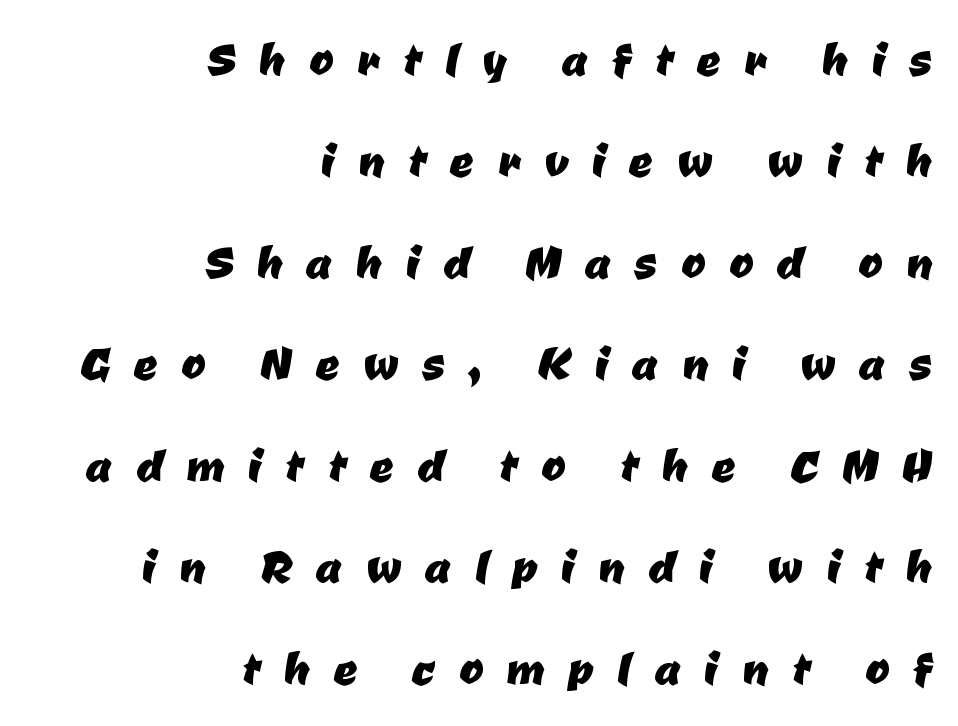
{"serif": "no", "width": "normal", "stroke_contrast": "low", "x_height": "medium", "monospaced": "no", "underline": "no", "align": "right", "line_spacing_ratio": 1.75, "letter_spacing": "wide", "letter_spacing_em": 0.41, "glyph_px": 58}
